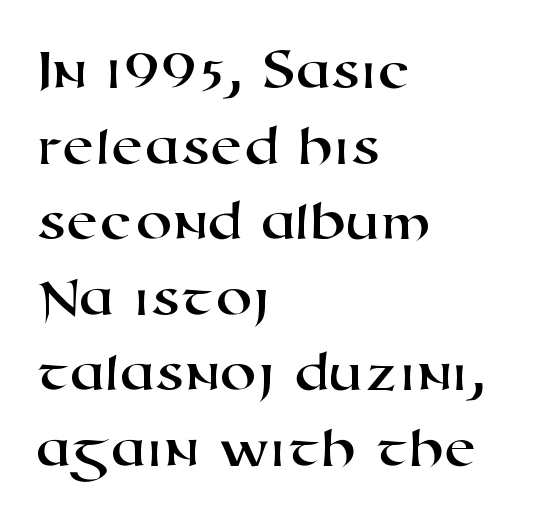
Q: Is the typeface a serif or a sans-serif typeface? A: Sans-serif.
Q: Is the text underlined? A: No.
Q: How is the paragraph aligned? A: Left-aligned.
Q: Is the spacing between letters normal or unusually wide? A: Normal.
Q: Is the spacing between lines tight, normal or loose? A: Normal.
Q: Width (condensed, normal, or wide)? A: Wide.
Q: Stroke contrast? A: High.
Q: x-height? A: Medium.
Q: Monospaced? A: No.
